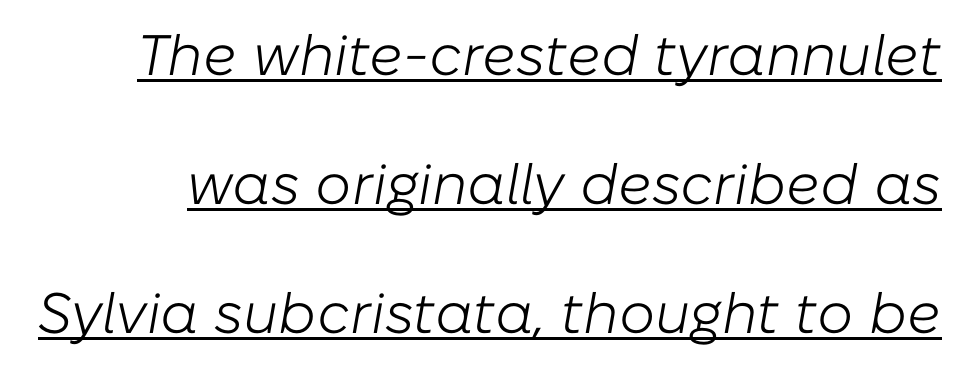
Q: Is the text bold? A: No.
Q: Is the text italic (slanted)? A: Yes, it leans right by about 10 degrees.
Q: Is the text underlined? A: Yes.
Q: Is the spacing between letters normal or unusually wide? A: Normal.
Q: Is the spacing between lines tight, normal or loose? A: Loose.
Q: Width (condensed, normal, or wide)? A: Normal.
Q: Stroke contrast? A: Low.
Q: x-height? A: Medium.
Q: Monospaced? A: No.
